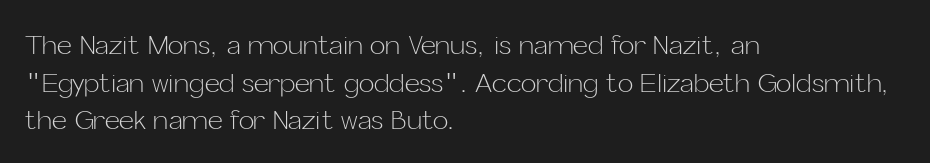
Q: Is the text bold? A: No.
Q: Is the text italic (slanted)? A: No, it is upright.
Q: Is the text underlined? A: No.
Q: How is the paragraph aligned? A: Left-aligned.
Q: Is the spacing between letters normal or unusually wide? A: Normal.
Q: Is the spacing between lines tight, normal or loose? A: Normal.
